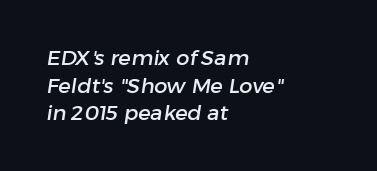
Any mark beneath the type? The region is blank. Does the copy run flush right? No — it runs flush left. Vertically, the passage feels balanced, rows spaced as you'd expect. Does extra space separate the letters? No, they use regular spacing.
